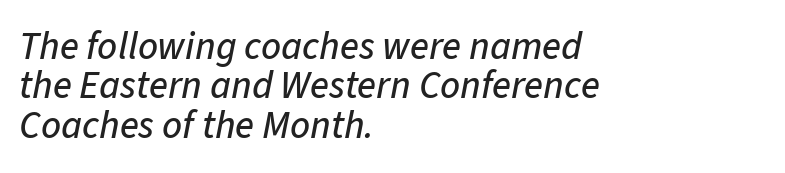
The image shows 39 px text type, italic (leaning right); set left-aligned, tight line spacing (1.01x), normal letter spacing, not underlined; low stroke contrast and a medium x-height.
